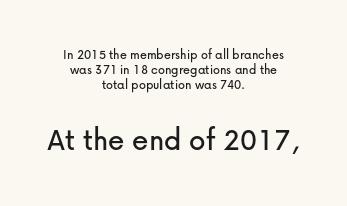
{"serif": "no", "italic": "no", "width": "normal", "stroke_contrast": "low", "x_height": "medium", "monospaced": "no", "underline": "no", "align": "center", "line_spacing": "tight", "line_spacing_ratio": 1.08, "letter_spacing": "normal", "letter_spacing_em": 0.0, "larger_block": "second", "size_ratio": 2.36, "glyph_px": 33}
